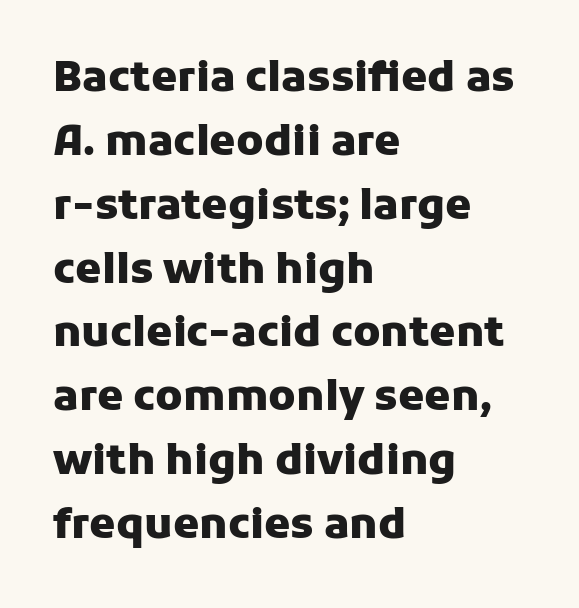
Q: Is the text bold? A: Yes.
Q: Is the text italic (slanted)? A: No, it is upright.
Q: Is the typeface a serif or a sans-serif typeface? A: Sans-serif.
Q: Is the text underlined? A: No.
Q: How is the paragraph aligned? A: Left-aligned.
Q: Is the spacing between letters normal or unusually wide? A: Normal.
Q: Is the spacing between lines tight, normal or loose? A: Normal.
Q: Width (condensed, normal, or wide)? A: Normal.
Q: Stroke contrast? A: Low.
Q: x-height? A: Medium.
Q: Monospaced? A: No.
